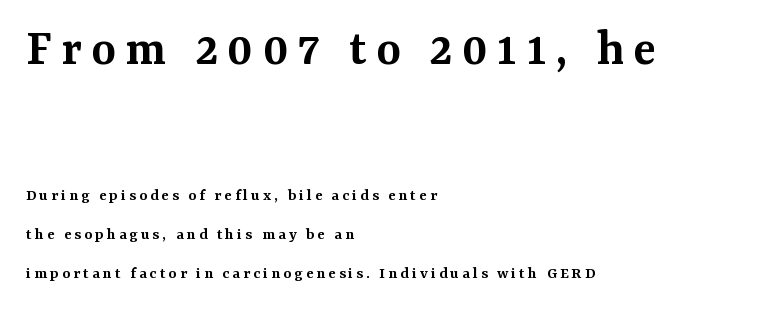
The image shows 52 px semibold serif type, upright; set left-aligned, loose line spacing (2.3x), not underlined; the first (top) block is 3.06x larger; medium stroke contrast and a medium x-height.
